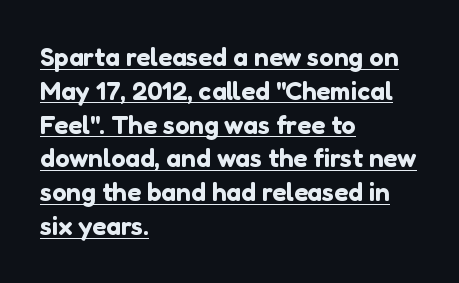
{"italic": "no", "underline": "yes", "align": "left", "line_spacing": "normal", "line_spacing_ratio": 1.3, "letter_spacing": "normal", "letter_spacing_em": 0.0, "glyph_px": 26}
